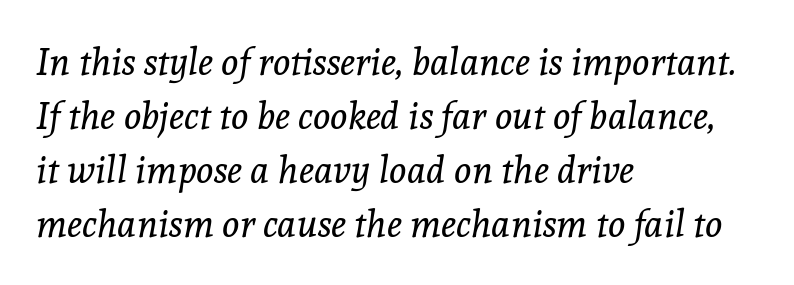
{"serif": "yes", "italic": "yes", "lean": "right", "slant_degrees": 8, "bold": "no", "weight": "regular", "width": "normal", "x_height": "medium", "monospaced": "no", "underline": "no", "align": "left", "line_spacing": "normal", "line_spacing_ratio": 1.46, "letter_spacing": "normal", "letter_spacing_em": 0.0, "glyph_px": 37}
